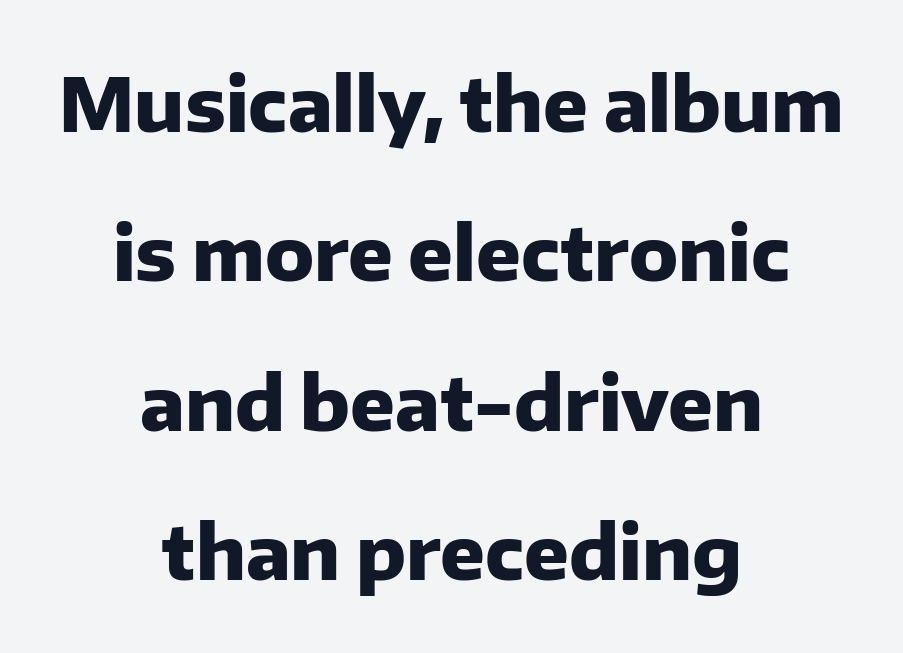
Spacing verdict: proportional, widths tailored to each character. The glyphs in this specimen are sans serif. Typesetter's note: full bold, strokes at maximum text heaviness. The rendering positions every line midway between the sides. Italic: no, the glyphs are upright roman.
